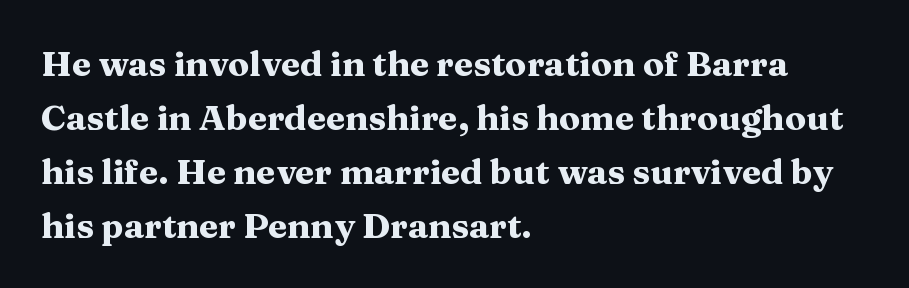
Q: Is the text bold? A: Yes.
Q: Is the text italic (slanted)? A: No, it is upright.
Q: Is the typeface a serif or a sans-serif typeface? A: Serif.
Q: Is the text underlined? A: No.
Q: How is the paragraph aligned? A: Left-aligned.
Q: Is the spacing between letters normal or unusually wide? A: Normal.
Q: Is the spacing between lines tight, normal or loose? A: Normal.
Q: Width (condensed, normal, or wide)? A: Wide.
Q: Stroke contrast? A: Medium.
Q: x-height? A: Medium.
Q: Monospaced? A: No.
